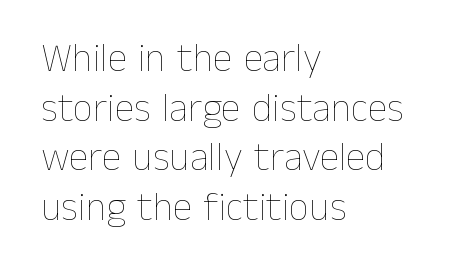
The image shows 40 px thin type, upright; set left-aligned, line spacing 1.24x, normal letter spacing, not underlined; low stroke contrast and a medium x-height.
